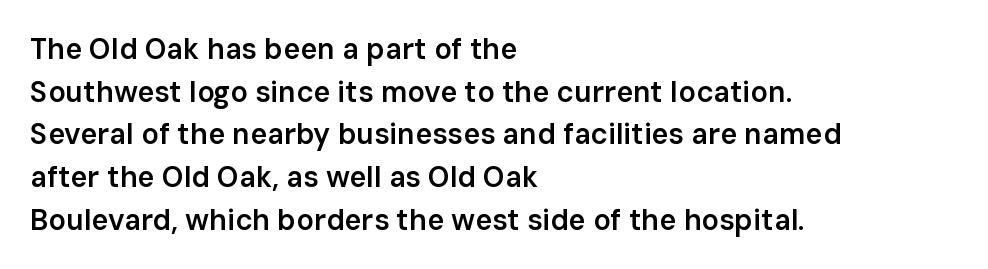
Q: Is the text bold? A: Semi-bold.
Q: Is the text italic (slanted)? A: No, it is upright.
Q: Is the typeface a serif or a sans-serif typeface? A: Sans-serif.
Q: Is the text underlined? A: No.
Q: How is the paragraph aligned? A: Left-aligned.
Q: Is the spacing between letters normal or unusually wide? A: Normal.
Q: Is the spacing between lines tight, normal or loose? A: Normal.
Q: Width (condensed, normal, or wide)? A: Normal.
Q: Stroke contrast? A: Low.
Q: x-height? A: Medium.
Q: Monospaced? A: No.
